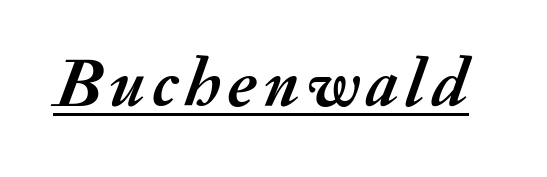
Observe the lean: these are italic letterforms. A baseline rule has been typeset under these characters. Every letter is thick-stroked: bold, no question. Character widths vary here, with narrow letters taking less room than wide ones.
